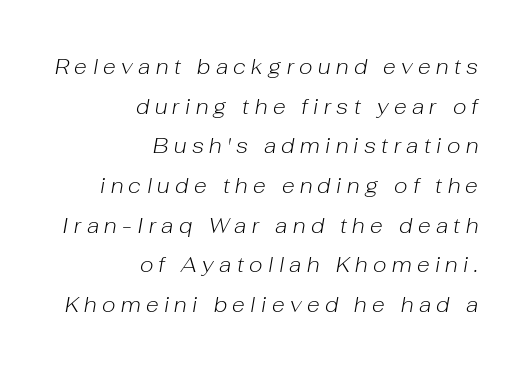
These lines stack with their right ends in a neat column. Between one letter and the next there's a generous, obvious gap. Style check: oblique. Lines of text with bare space underneath. Stem width sits at or under what a default text font uses.
